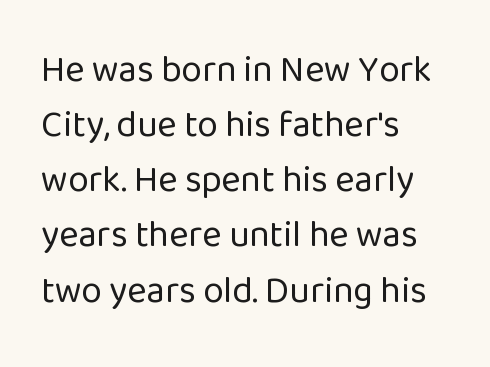
The image shows 37 px regular-weight sans-serif type, upright; set left-aligned, normal line spacing (1.49x), normal letter spacing, not underlined; low stroke contrast and a medium x-height.
